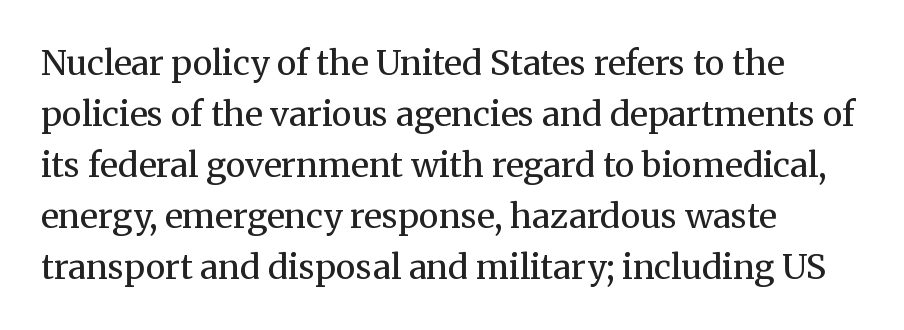
The image shows 34 px regular-weight serif type, upright; set left-aligned, normal line spacing (1.5x), normal letter spacing, not underlined; medium stroke contrast and a medium x-height.
